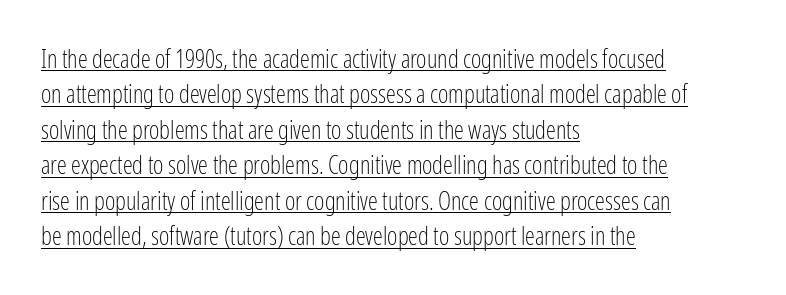
Q: Is the text bold? A: No.
Q: Is the text italic (slanted)? A: No, it is upright.
Q: Is the text underlined? A: Yes.
Q: How is the paragraph aligned? A: Left-aligned.
Q: Is the spacing between letters normal or unusually wide? A: Normal.
Q: Is the spacing between lines tight, normal or loose? A: Normal.
